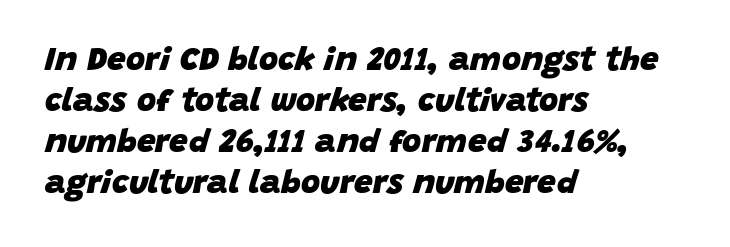
The image shows 33 px heavy type, italic (leaning right); set left-aligned, line spacing 1.24x, normal letter spacing, not underlined; low stroke contrast and a large x-height.
